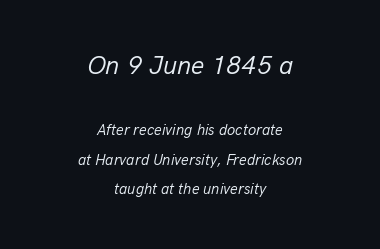
The image shows 26 px text type, italic (leaning right); set centered, loose line spacing (1.95x), normal letter spacing, not underlined; the first (top) block is 1.73x larger.
